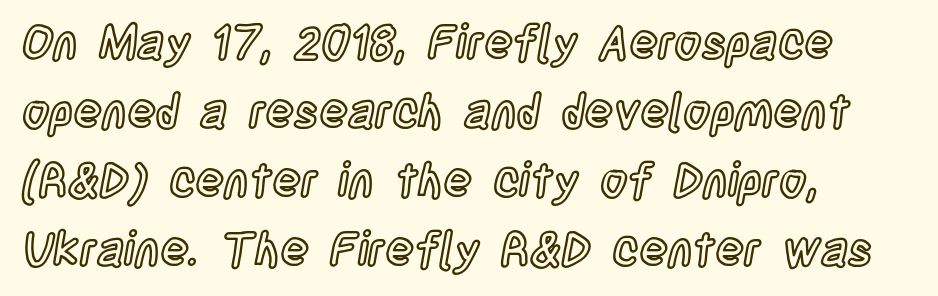
The image shows 47 px condensed type; set left-aligned, normal line spacing (1.47x), normal letter spacing, not underlined; a large x-height.
